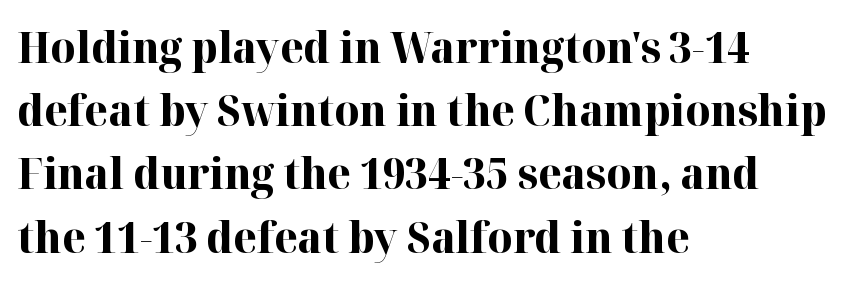
The image shows 43 px bold serif type, upright; set left-aligned, normal line spacing (1.47x), normal letter spacing, not underlined; high stroke contrast and a medium x-height.
